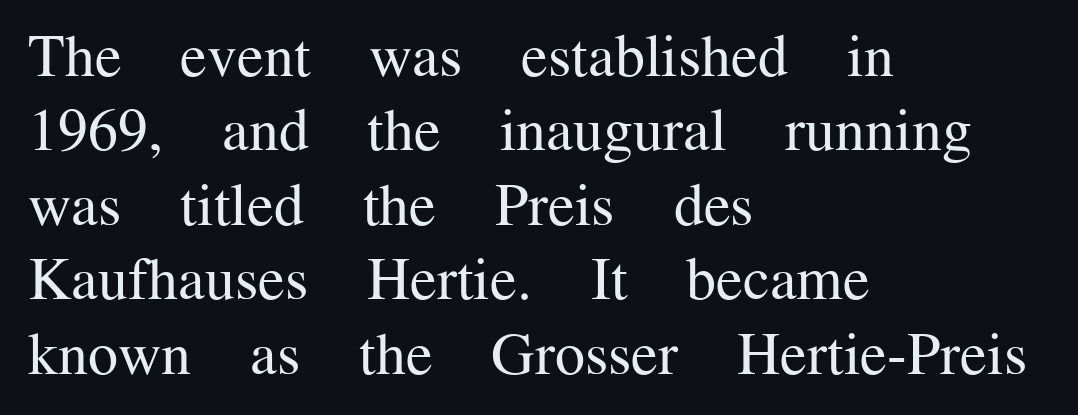
The image shows 60 px regular-weight serif type, upright; set left-aligned, line spacing 1.24x, normal letter spacing, not underlined; medium stroke contrast and a medium x-height.
